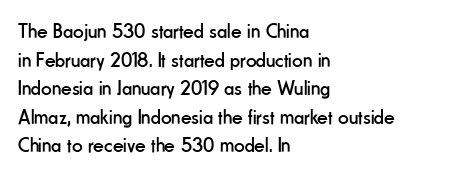
Line beginnings align vertically; line endings do not. Whoever set this chose a conventional vertical rhythm. Stroke mass is kept to a normal reading level or below. Nobody touched the tracking dial on this one.
